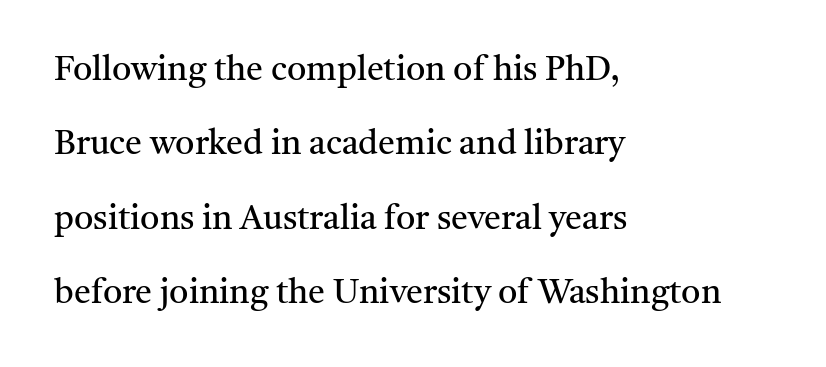
The image shows 34 px regular-weight serif type, upright; set left-aligned, loose line spacing (2.19x), normal letter spacing, not underlined; medium stroke contrast and a medium x-height.
